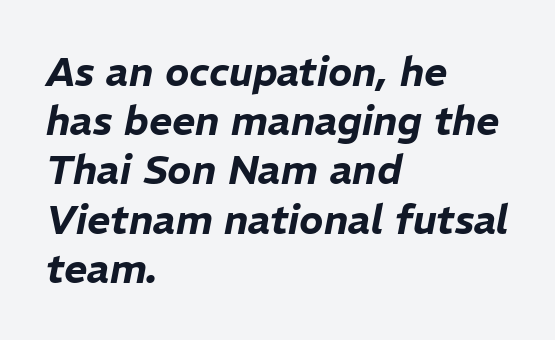
{"italic": "yes", "lean": "right", "slant_degrees": 11, "width": "normal", "stroke_contrast": "low", "x_height": "medium", "monospaced": "no", "underline": "no", "align": "left", "line_spacing_ratio": 1.23, "letter_spacing": "normal", "letter_spacing_em": 0.0, "glyph_px": 40}
